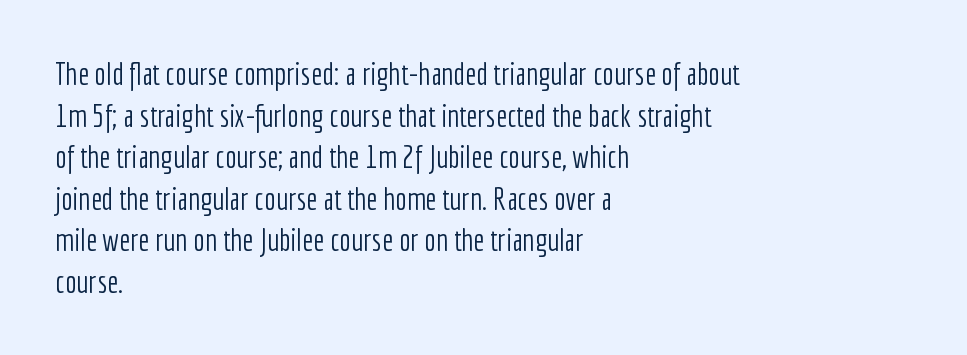
Q: Is the text bold? A: No.
Q: Is the text italic (slanted)? A: No, it is upright.
Q: Is the typeface a serif or a sans-serif typeface? A: Sans-serif.
Q: Is the text underlined? A: No.
Q: How is the paragraph aligned? A: Left-aligned.
Q: Is the spacing between letters normal or unusually wide? A: Normal.
Q: Is the spacing between lines tight, normal or loose? A: Normal.
Q: Width (condensed, normal, or wide)? A: Condensed.
Q: Stroke contrast? A: Low.
Q: x-height? A: Medium.
Q: Monospaced? A: No.
